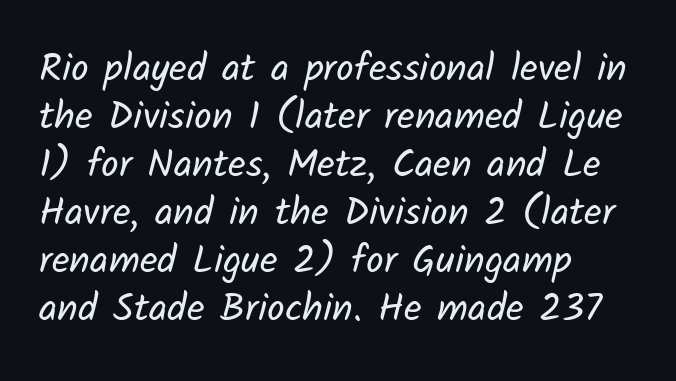
Tracking value appears to be zero — textbook default spacing. Weight: regular or lighter. Line beginnings align vertically; line endings do not. The space beneath each line is pristine and unruled. Is this a fixed-width face? No — the glyphs have proportional, varying widths.
